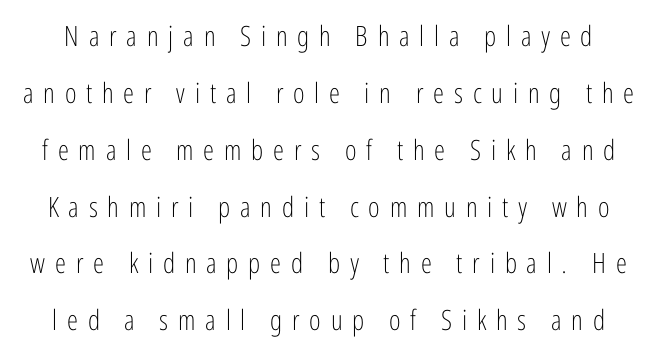
The image shows 28 px light, condensed sans-serif type, upright; set loose line spacing (2.03x), unusually wide letter spacing (+0.35 em), not underlined; low stroke contrast and a medium x-height.
